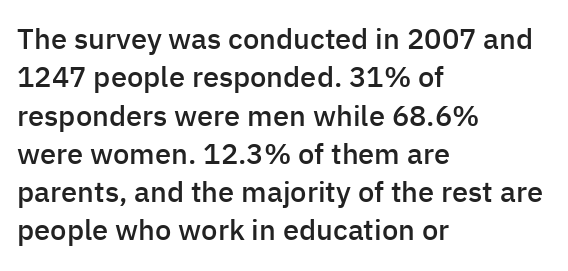
{"serif": "no", "italic": "no", "bold": "semi", "weight": "semibold", "width": "normal", "stroke_contrast": "low", "x_height": "medium", "monospaced": "no", "underline": "no", "align": "left", "line_spacing": "normal", "line_spacing_ratio": 1.32, "letter_spacing": "normal", "letter_spacing_em": 0.0, "glyph_px": 29}
